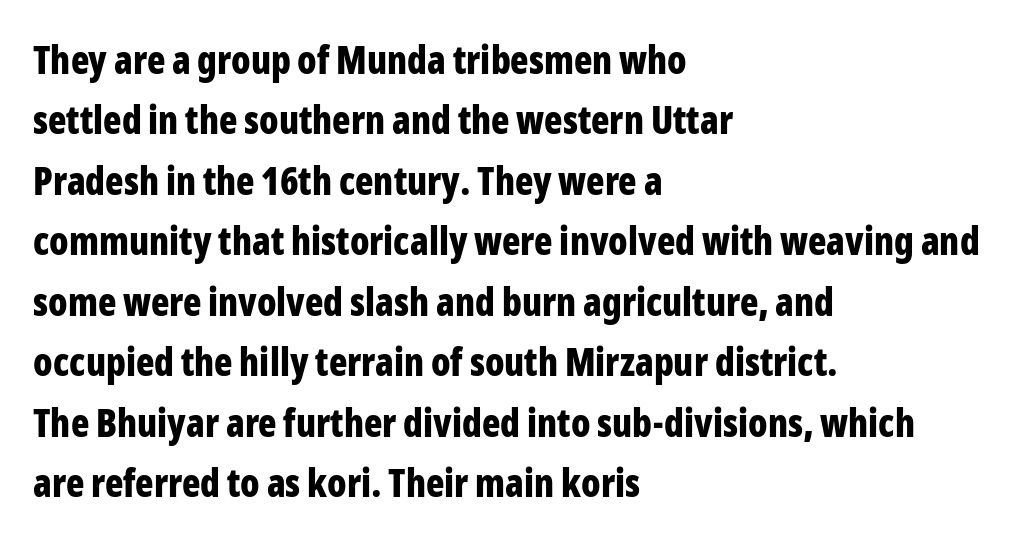
The image shows 38 px bold, condensed sans-serif type, upright; set left-aligned, normal line spacing (1.59x), normal letter spacing, not underlined; low stroke contrast and a medium x-height.
